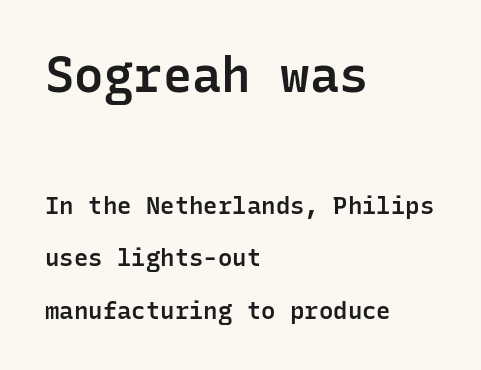
The text was rendered using a sans face with plain stroke endings. Caption: upper text group enlarged, lower text group reduced. The baseline area is clear. Leftover space on each line is placed entirely after the last word. Does the weight exceed regular? Yes, but only to semibold. A typesetter would mark this as roman, not italic.
